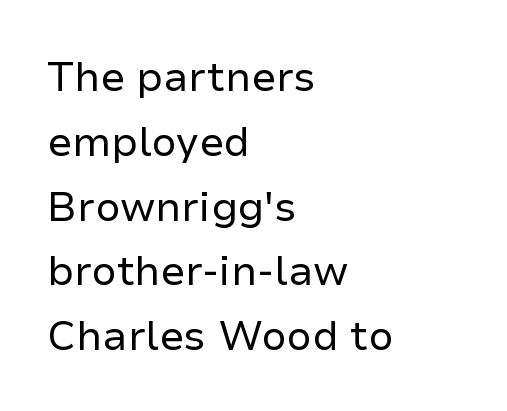
{"serif": "no", "italic": "no", "bold": "no", "weight": "regular", "width": "normal", "stroke_contrast": "low", "x_height": "medium", "monospaced": "no", "underline": "no", "align": "left", "line_spacing": "normal", "line_spacing_ratio": 1.58, "letter_spacing": "normal", "letter_spacing_em": 0.0, "glyph_px": 41}
